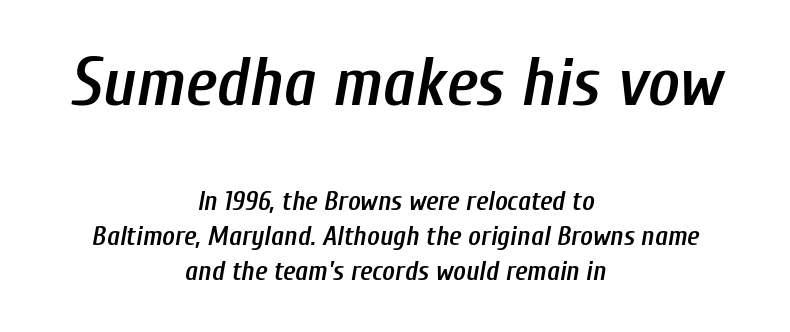
Typesetter's note — upper block bumped up in size, lower block left smaller. How heavy is the stroke? Medium-heavy — a semibold, shy of bold. An italicized treatment has been applied to the whole sample. A normal amount of white space separates one row of letters from the next. Which margin do the lines hug? Neither — every line sits in the middle.
